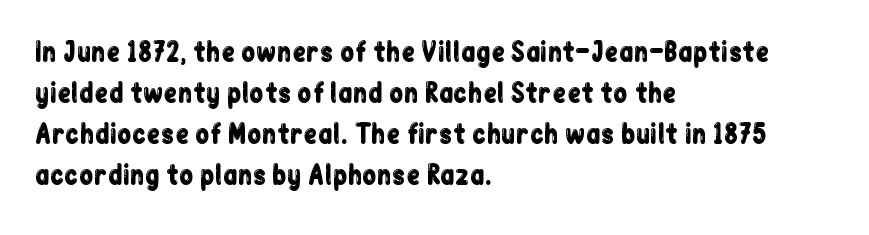
The image shows 26 px text type, upright; set left-aligned, normal line spacing (1.58x), normal letter spacing, not underlined.
